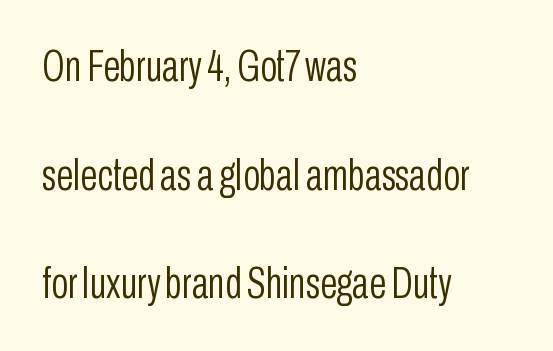
The face used here is proportionally spaced, like ordinary book or web type. Compared with a typical body face, this is equally light or lighter still. The passage is arranged the way most books set body copy — flush left. Posture: upright roman. The passage shown is typeset with a sans-serif family.
